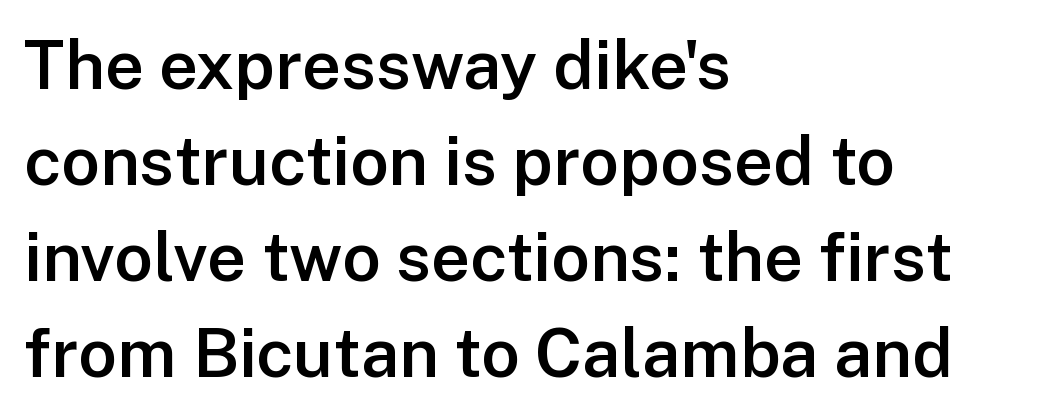
{"serif": "no", "italic": "no", "bold": "semi", "weight": "semibold", "width": "normal", "stroke_contrast": "low", "x_height": "medium", "monospaced": "no", "underline": "no", "align": "left", "line_spacing": "normal", "line_spacing_ratio": 1.41, "letter_spacing": "normal", "letter_spacing_em": 0.0, "glyph_px": 68}
